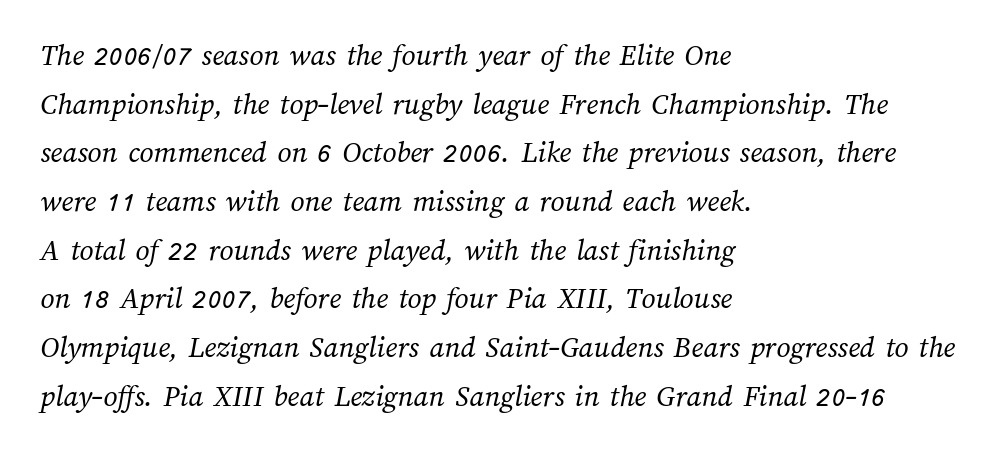
The image shows 31 px regular-weight type; set left-aligned, normal line spacing (1.57x), normal letter spacing, not underlined; medium stroke contrast and a medium x-height.
